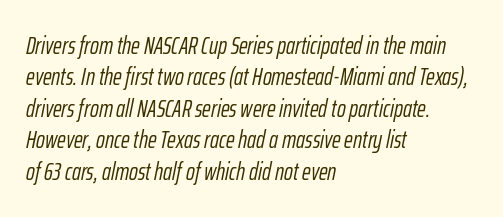
Q: Is the text bold? A: No.
Q: Is the text italic (slanted)? A: Yes, it leans right by about 12 degrees.
Q: Is the text underlined? A: No.
Q: How is the paragraph aligned? A: Left-aligned.
Q: Is the spacing between letters normal or unusually wide? A: Normal.
Q: Is the spacing between lines tight, normal or loose? A: Normal.
